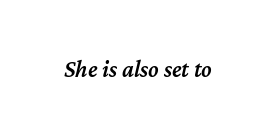
The gaps between neighbouring characters are ordinary and unremarkable. Descenders are the only things crossing below the line. The glyphs have the mass of a demibold cut, below bold. Designer's note — italics engaged.
